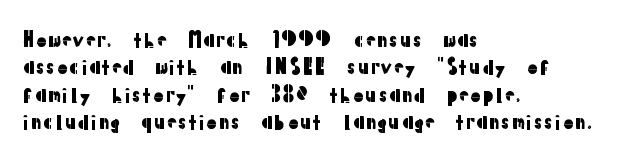
The image shows 20 px text type, upright; set left-aligned, normal line spacing (1.37x), normal letter spacing, not underlined.
